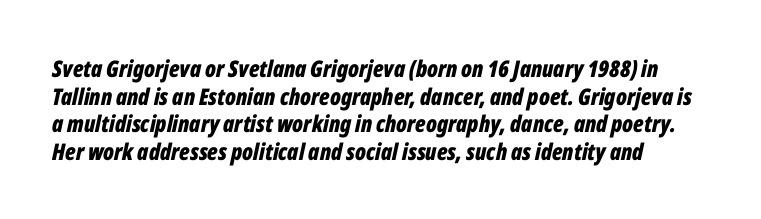
Q: Is the text bold? A: Yes.
Q: Is the text italic (slanted)? A: Yes, it leans right by about 12 degrees.
Q: Is the text underlined? A: No.
Q: Is the spacing between letters normal or unusually wide? A: Normal.
